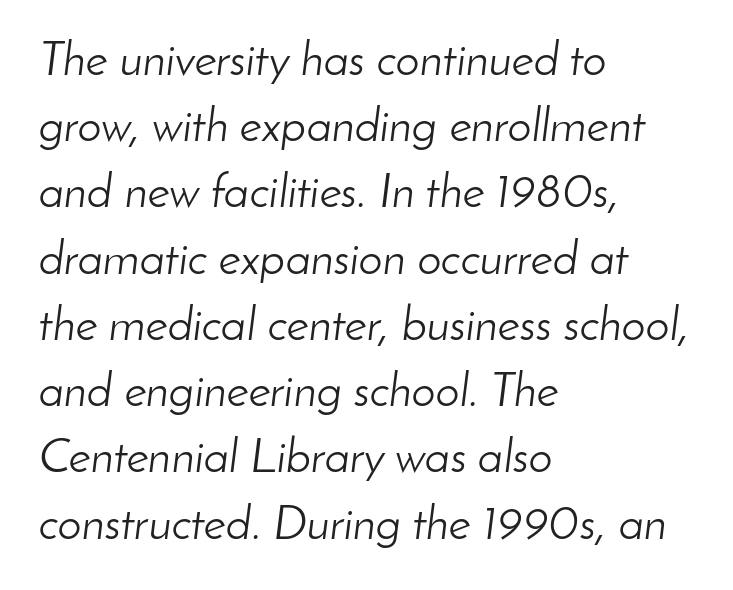
Is this a heavy cut? Hardly; it is regular or lighter. Rule under the text: the space is simply empty. This sample has the flowing, uneven cadence of proportional lettering. The font's italic variant was chosen for this text. The rag falls on the right side of this text block. Compared with typical paragraphs, the rows here are spaced about the same.
